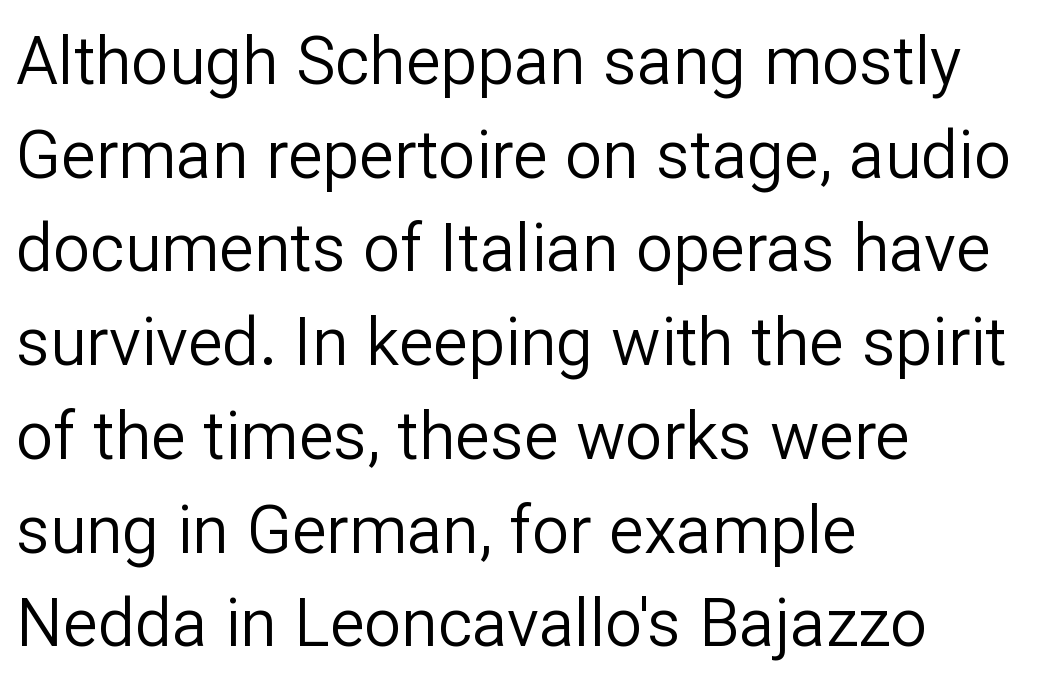
Q: Is the text bold? A: No.
Q: Is the text italic (slanted)? A: No, it is upright.
Q: Is the typeface a serif or a sans-serif typeface? A: Sans-serif.
Q: Is the text underlined? A: No.
Q: How is the paragraph aligned? A: Left-aligned.
Q: Is the spacing between letters normal or unusually wide? A: Normal.
Q: Is the spacing between lines tight, normal or loose? A: Normal.
Q: Width (condensed, normal, or wide)? A: Normal.
Q: Stroke contrast? A: Low.
Q: x-height? A: Medium.
Q: Monospaced? A: No.
